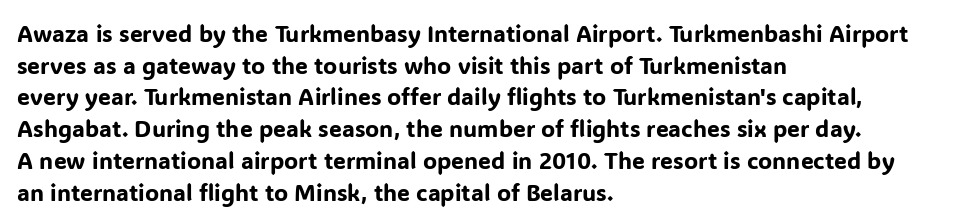
The image shows 23 px text type, upright; set left-aligned, normal line spacing (1.38x), normal letter spacing, not underlined.
